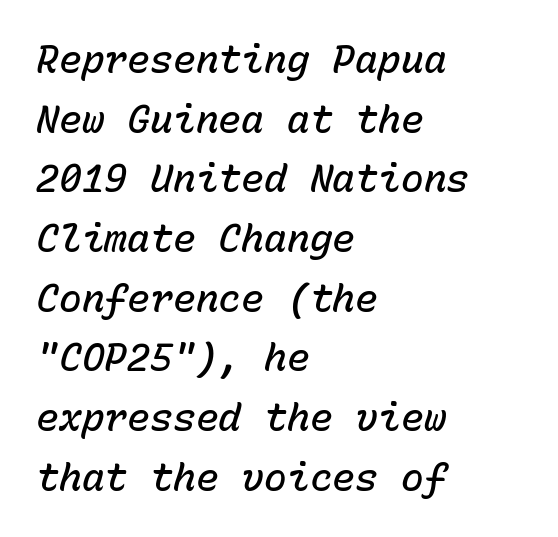
The image shows 38 px semibold type, italic (leaning right), monospaced; set left-aligned, normal line spacing (1.57x), normal letter spacing, not underlined; low stroke contrast and a medium x-height.
